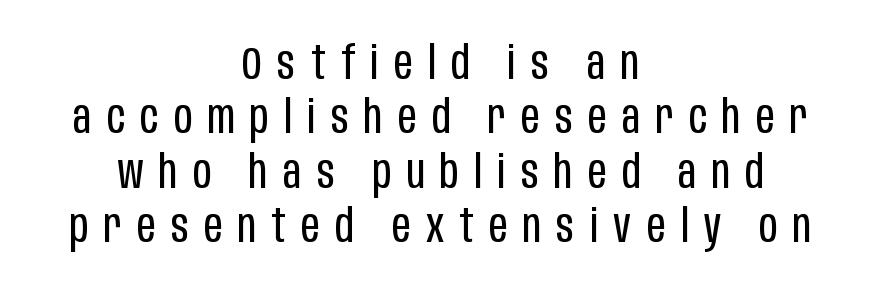
The image shows 46 px regular-weight, condensed sans-serif type, upright; set centered, line spacing 1.18x, unusually wide letter spacing (+0.33 em), not underlined; low stroke contrast and a large x-height.
